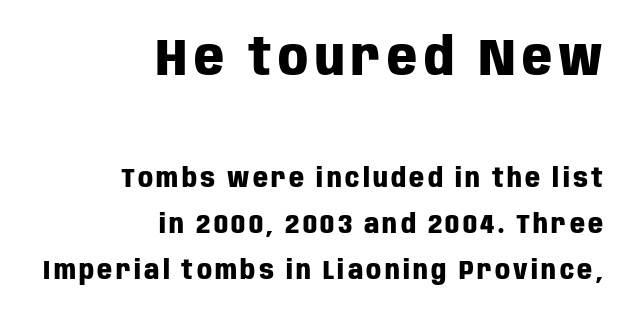
{"serif": "no", "italic": "no", "bold": "yes", "weight": "heavy", "width": "condensed", "stroke_contrast": "low", "x_height": "large", "monospaced": "no", "underline": "no", "align": "right", "line_spacing_ratio": 1.76, "larger_block": "first", "size_ratio": 2.0, "glyph_px": 52}
